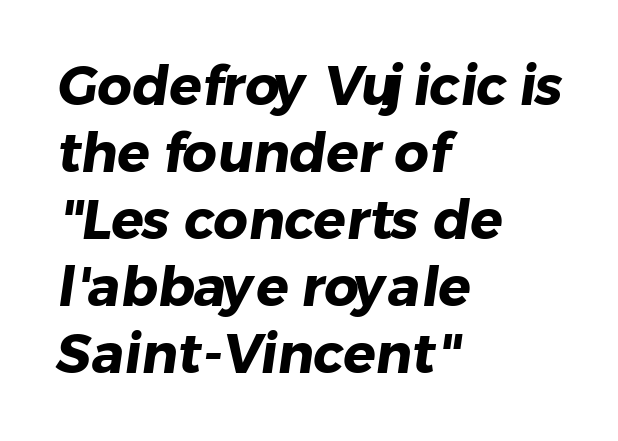
{"serif": "no", "bold": "yes", "weight": "heavy", "width": "normal", "stroke_contrast": "low", "x_height": "medium", "monospaced": "no", "underline": "no", "align": "left", "line_spacing_ratio": 1.24, "letter_spacing": "normal", "letter_spacing_em": 0.0, "glyph_px": 54}
